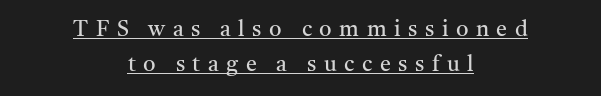
{"italic": "no", "bold": "no", "underline": "yes", "align": "center", "line_spacing": "normal", "line_spacing_ratio": 1.59, "letter_spacing": "wide", "letter_spacing_em": 0.34, "glyph_px": 22}
